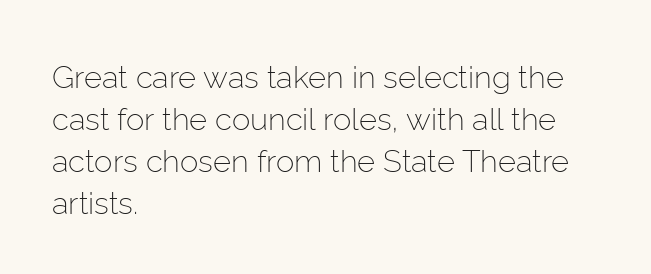
Q: Is the text bold? A: No.
Q: Is the text italic (slanted)? A: No, it is upright.
Q: Is the typeface a serif or a sans-serif typeface? A: Sans-serif.
Q: Is the text underlined? A: No.
Q: How is the paragraph aligned? A: Left-aligned.
Q: Is the spacing between letters normal or unusually wide? A: Normal.
Q: Is the spacing between lines tight, normal or loose? A: Normal.
Q: Width (condensed, normal, or wide)? A: Normal.
Q: Stroke contrast? A: Low.
Q: x-height? A: Medium.
Q: Monospaced? A: No.
